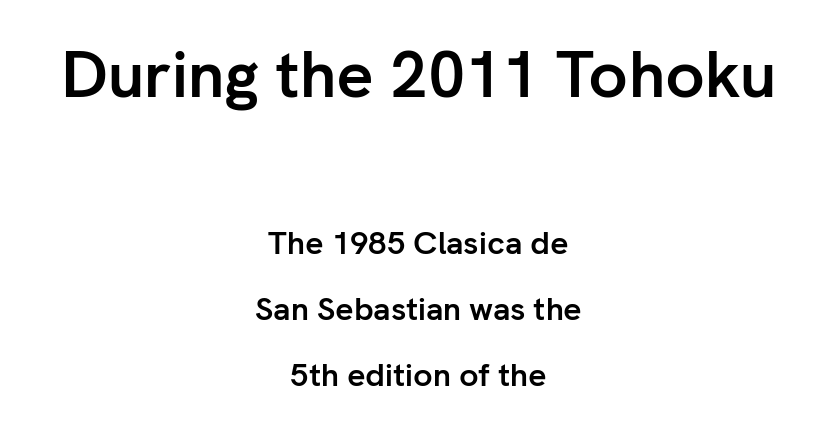
The image shows 65 px semibold sans-serif type, upright; set centered, loose line spacing (2.07x), normal letter spacing, not underlined; the first (top) block is 2.03x larger; low stroke contrast and a medium x-height.
